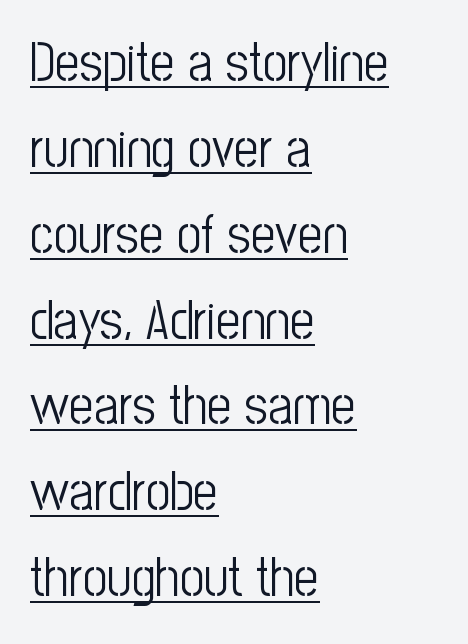
Q: Is the text bold? A: No.
Q: Is the text italic (slanted)? A: No, it is upright.
Q: Is the typeface a serif or a sans-serif typeface? A: Sans-serif.
Q: Is the text underlined? A: Yes.
Q: How is the paragraph aligned? A: Left-aligned.
Q: Is the spacing between letters normal or unusually wide? A: Normal.
Q: Is the spacing between lines tight, normal or loose? A: Normal.
Q: Width (condensed, normal, or wide)? A: Condensed.
Q: Stroke contrast? A: Low.
Q: x-height? A: Medium.
Q: Monospaced? A: No.
